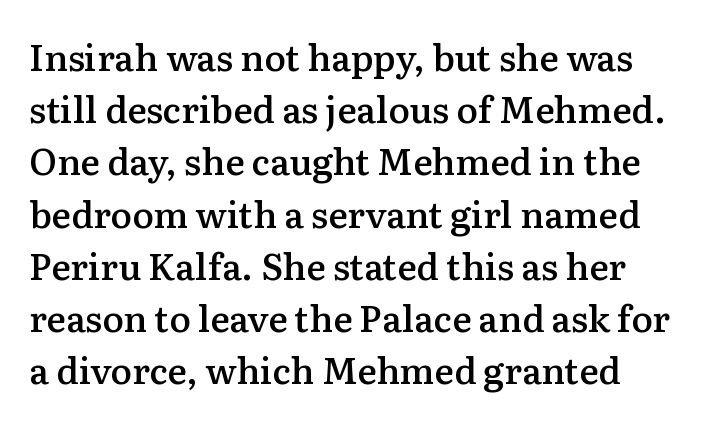
This rendering employs a face with finishing strokes, i.e., a serif. The letters stand upright; this is a roman face. Line beginnings align vertically; line endings do not. Note the varied advance widths — an 'i' is clearly narrower than an 'm'. The characters look somewhat weighty, a semibold short of true bold.
